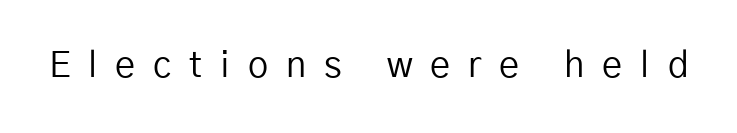
{"serif": "no", "italic": "no", "bold": "no", "weight": "regular", "width": "normal", "stroke_contrast": "low", "x_height": "medium", "monospaced": "no", "underline": "no", "letter_spacing": "wide", "letter_spacing_em": 0.5, "glyph_px": 36}
